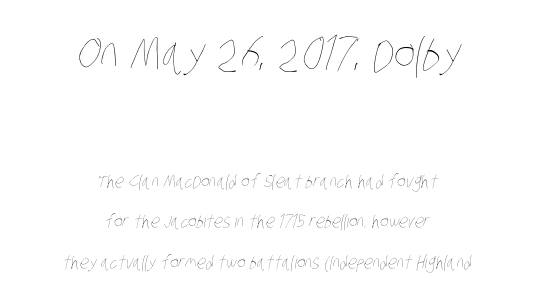
Q: Is the text bold? A: No.
Q: Is the text underlined? A: No.
Q: How is the paragraph aligned? A: Centered.
Q: Is the spacing between letters normal or unusually wide? A: Normal.
Q: Is the spacing between lines tight, normal or loose? A: Loose.
Q: Which block of text is set in a larger size, the first (top) or the second (bottom)? A: The first (top) one.
Q: Width (condensed, normal, or wide)? A: Condensed.
Q: Stroke contrast? A: Low.
Q: x-height? A: Large.
Q: Monospaced? A: No.
